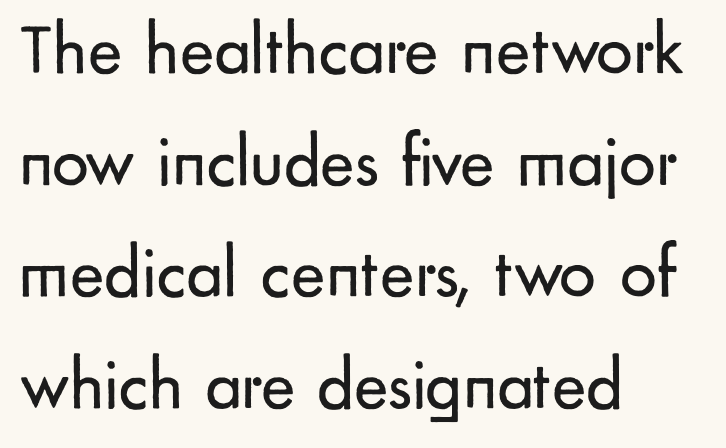
Compared with a typical body face, this is equally light or lighter still. The font family rendered here belongs to the sans-serif group. Each line starts at the same left margin while the right side varies. In terms of letterspacing, this is plain default setting. Nobody drew a line under any word here. A typesetter would call this proportional, since set widths differ per character.
